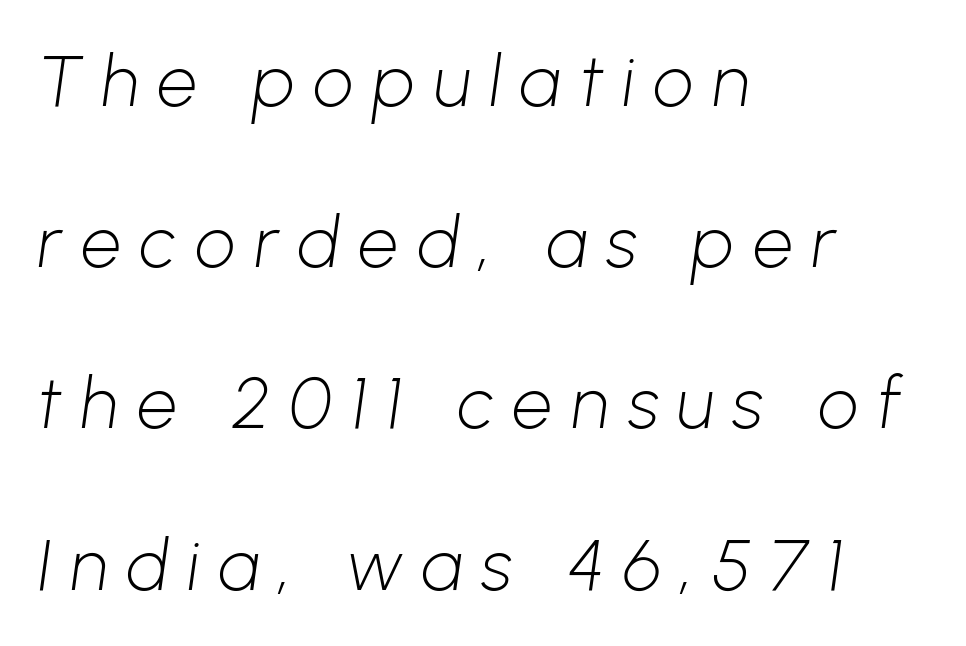
Q: Is the text bold? A: No.
Q: Is the typeface a serif or a sans-serif typeface? A: Sans-serif.
Q: Is the text underlined? A: No.
Q: How is the paragraph aligned? A: Left-aligned.
Q: Is the spacing between letters normal or unusually wide? A: Unusually wide.
Q: Is the spacing between lines tight, normal or loose? A: Loose.
Q: Width (condensed, normal, or wide)? A: Normal.
Q: Stroke contrast? A: Low.
Q: x-height? A: Medium.
Q: Monospaced? A: No.
